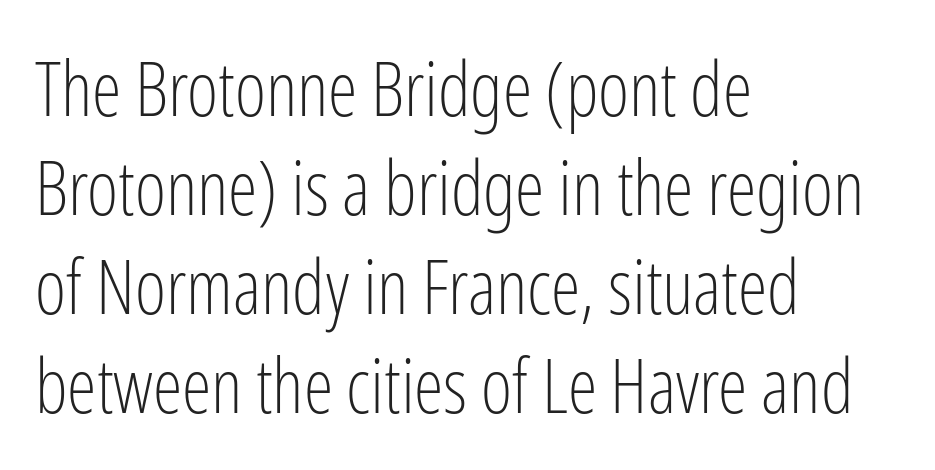
Q: Is the text bold? A: No.
Q: Is the text italic (slanted)? A: No, it is upright.
Q: Is the typeface a serif or a sans-serif typeface? A: Sans-serif.
Q: Is the text underlined? A: No.
Q: How is the paragraph aligned? A: Left-aligned.
Q: Is the spacing between letters normal or unusually wide? A: Normal.
Q: Is the spacing between lines tight, normal or loose? A: Normal.
Q: Width (condensed, normal, or wide)? A: Condensed.
Q: Stroke contrast? A: Low.
Q: x-height? A: Medium.
Q: Monospaced? A: No.
